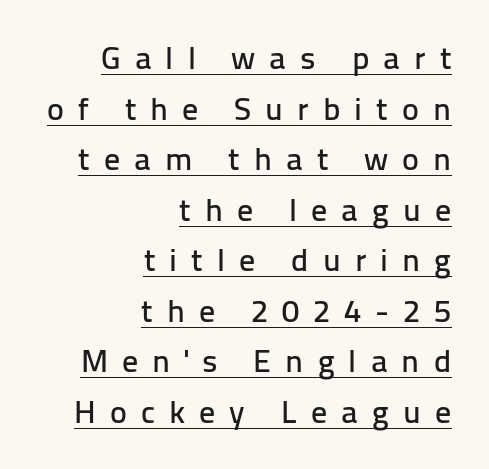
Q: Is the text italic (slanted)? A: No, it is upright.
Q: Is the typeface a serif or a sans-serif typeface? A: Sans-serif.
Q: Is the text underlined? A: Yes.
Q: How is the paragraph aligned? A: Right-aligned.
Q: Is the spacing between letters normal or unusually wide? A: Unusually wide.
Q: Is the spacing between lines tight, normal or loose? A: Normal.
Q: Width (condensed, normal, or wide)? A: Normal.
Q: Stroke contrast? A: Low.
Q: x-height? A: Medium.
Q: Monospaced? A: No.
